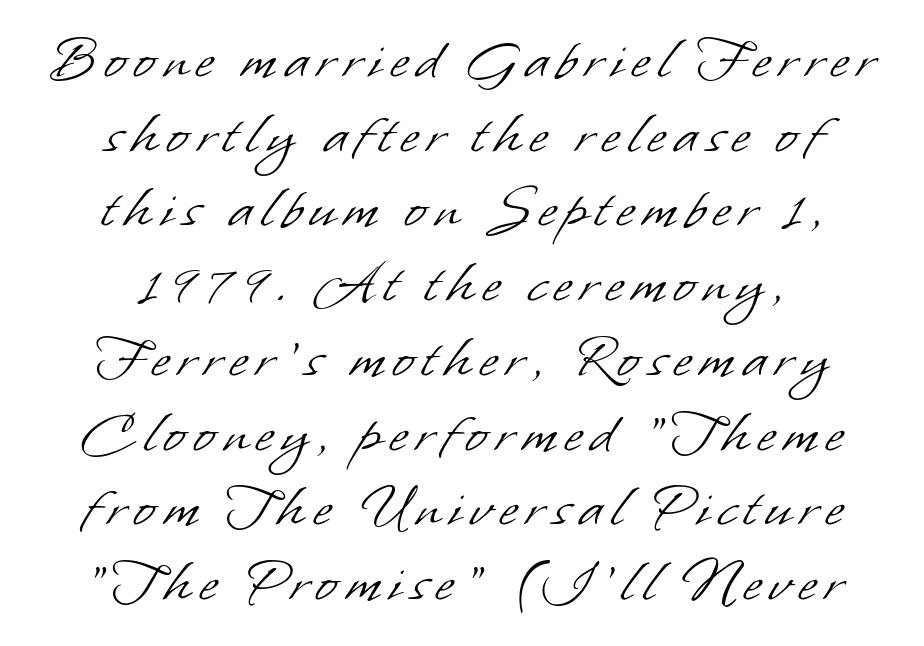
Q: Is the text bold? A: No.
Q: Is the typeface a serif or a sans-serif typeface? A: Sans-serif.
Q: Is the text underlined? A: No.
Q: How is the paragraph aligned? A: Centered.
Q: Is the spacing between lines tight, normal or loose? A: Tight.
Q: Width (condensed, normal, or wide)? A: Normal.
Q: Stroke contrast? A: Low.
Q: x-height? A: Small.
Q: Monospaced? A: No.
